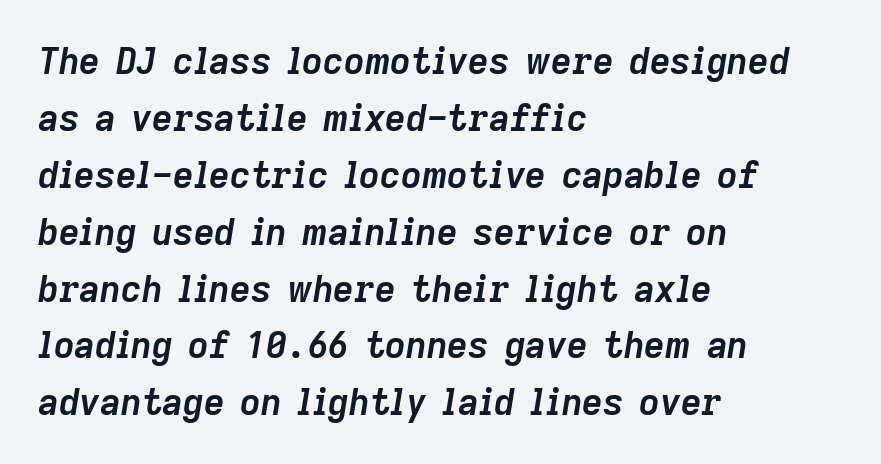
The image shows 36 px semibold type, italic (leaning right); set left-aligned, normal line spacing (1.58x), normal letter spacing, not underlined; low stroke contrast and a medium x-height.
